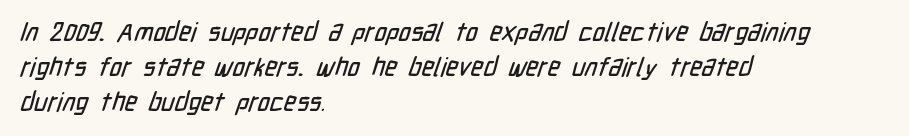
A classic flush-left, rag-right setting is used for this passage. Each word holds together tightly as a unit, with standard inter-letter gaps. The block of text has a typical density, with ordinary space between rows. A clean baseline with only descenders dipping below it.
